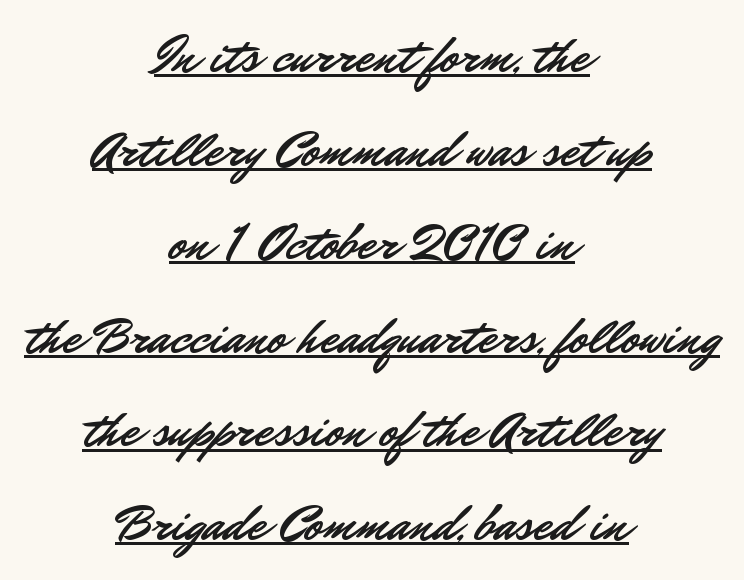
Somebody hit Ctrl+U on this one — the words are underlined. No feet cap the strokes, marking this as sans-serif type. Do the characters align in a grid? No, the font is proportional. The typesetter chose a symmetrical, centered arrangement here. The rendering keeps characters at their native spacing.
